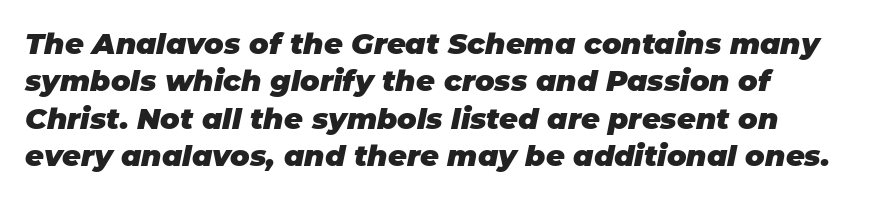
Q: Is the text bold? A: Yes.
Q: Is the text italic (slanted)? A: Yes, it leans right by about 11 degrees.
Q: Is the text underlined? A: No.
Q: How is the paragraph aligned? A: Left-aligned.
Q: Is the spacing between letters normal or unusually wide? A: Normal.
Q: Is the spacing between lines tight, normal or loose? A: Normal.
Q: Width (condensed, normal, or wide)? A: Normal.
Q: Stroke contrast? A: Low.
Q: x-height? A: Large.
Q: Monospaced? A: No.
